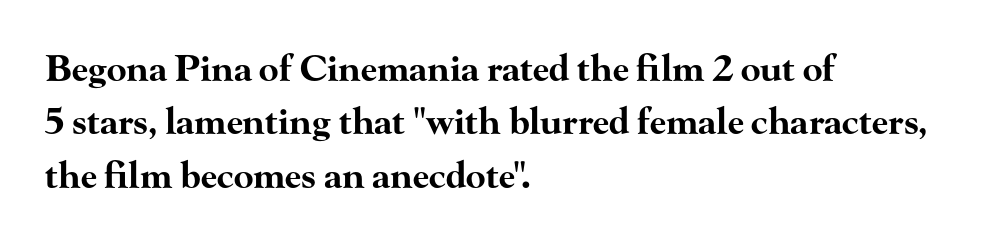
Q: Is the text bold? A: Yes.
Q: Is the text italic (slanted)? A: No, it is upright.
Q: Is the typeface a serif or a sans-serif typeface? A: Serif.
Q: Is the text underlined? A: No.
Q: How is the paragraph aligned? A: Left-aligned.
Q: Is the spacing between letters normal or unusually wide? A: Normal.
Q: Is the spacing between lines tight, normal or loose? A: Normal.
Q: Width (condensed, normal, or wide)? A: Wide.
Q: Stroke contrast? A: High.
Q: x-height? A: Small.
Q: Monospaced? A: No.
